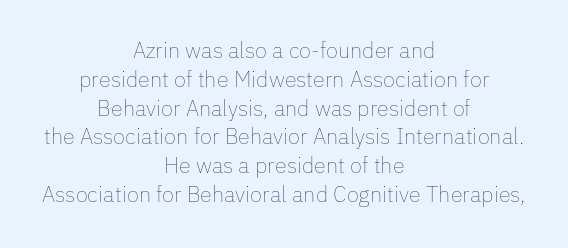
{"italic": "no", "bold": "no", "underline": "no", "align": "center", "line_spacing": "normal", "line_spacing_ratio": 1.31, "letter_spacing": "normal", "letter_spacing_em": 0.0, "glyph_px": 22}
